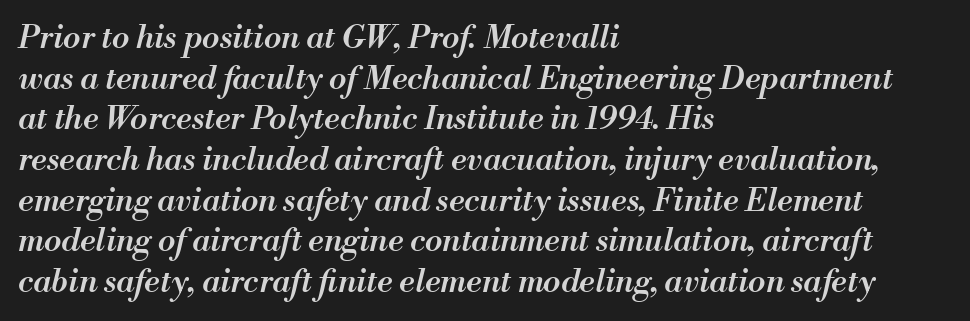
{"italic": "yes", "lean": "right", "slant_degrees": 13, "bold": "semi", "weight": "semibold", "width": "normal", "stroke_contrast": "medium", "x_height": "small", "monospaced": "no", "underline": "no", "align": "left", "line_spacing": "normal", "line_spacing_ratio": 1.27, "letter_spacing": "normal", "letter_spacing_em": 0.0, "glyph_px": 32}
